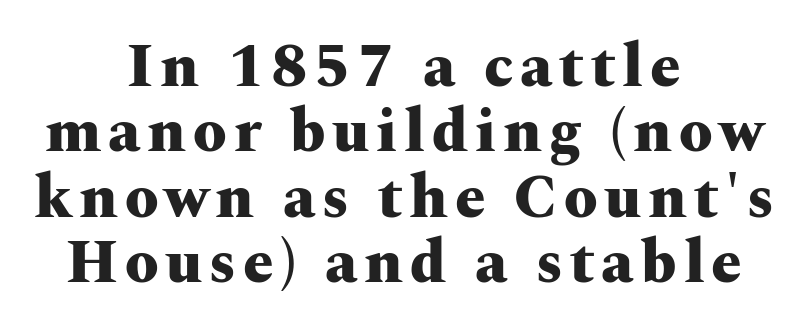
These lines carry a lot of weight — the face is fully bold. Descender tails drop into unmarked territory. Type style note: has serifs. The letters advance in unequal steps, a hallmark of proportional type. The lettering stays uniformly vertical, giving the passage a roman look. Summary of vertical rhythm: compact, with narrow interline spacing.
